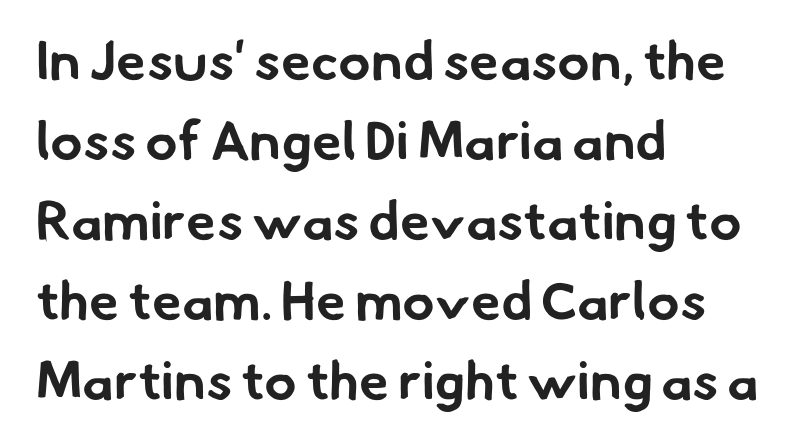
{"serif": "no", "bold": "yes", "weight": "bold", "width": "normal", "stroke_contrast": "low", "x_height": "small", "monospaced": "no", "underline": "no", "align": "left", "line_spacing": "normal", "line_spacing_ratio": 1.48, "letter_spacing": "normal", "letter_spacing_em": 0.0, "glyph_px": 54}
